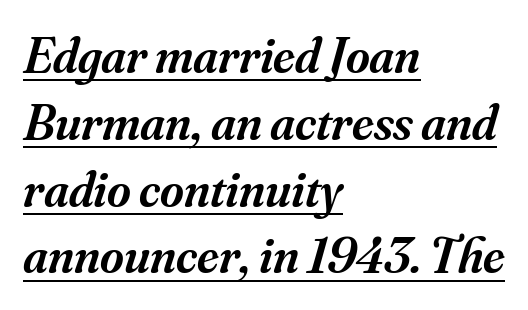
Q: Is the text bold? A: Semi-bold.
Q: Is the text italic (slanted)? A: Yes, it leans right by about 16 degrees.
Q: Is the typeface a serif or a sans-serif typeface? A: Serif.
Q: Is the text underlined? A: Yes.
Q: How is the paragraph aligned? A: Left-aligned.
Q: Is the spacing between letters normal or unusually wide? A: Normal.
Q: Is the spacing between lines tight, normal or loose? A: Normal.
Q: Width (condensed, normal, or wide)? A: Normal.
Q: Stroke contrast? A: Medium.
Q: x-height? A: Small.
Q: Monospaced? A: No.
